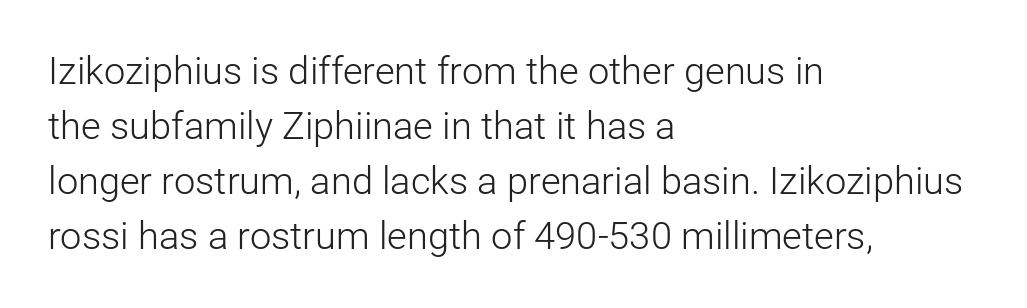
Font category for this specimen: sans-serif. Letter spacing: default. Casual observation: everything's shoved over to the left. This reads as an unemphasized weight, regular at the heaviest.
